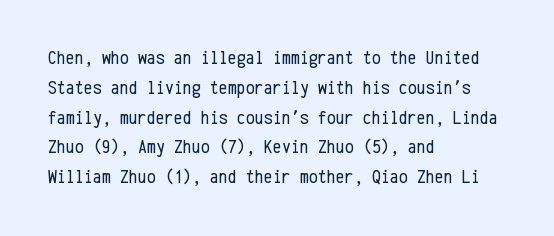
The image shows 20 px text type, upright; set left-aligned, normal line spacing (1.49x), normal letter spacing, not underlined.
